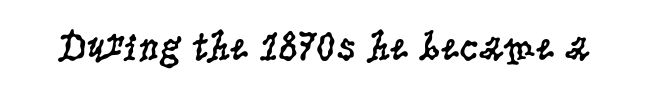
Q: Is the text bold? A: No.
Q: Is the typeface a serif or a sans-serif typeface? A: Serif.
Q: Is the text underlined? A: No.
Q: Is the spacing between letters normal or unusually wide? A: Normal.
Q: Width (condensed, normal, or wide)? A: Condensed.
Q: Stroke contrast? A: Low.
Q: x-height? A: Large.
Q: Monospaced? A: No.
